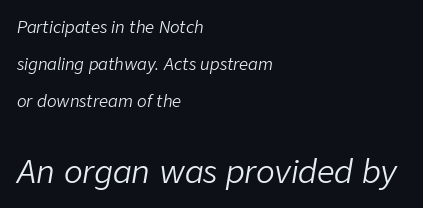
The image shows 31 px light type, italic (leaning right); set left-aligned, loose line spacing (2.31x), normal letter spacing, not underlined; the second (bottom) block is 1.94x larger; low stroke contrast and a medium x-height.
